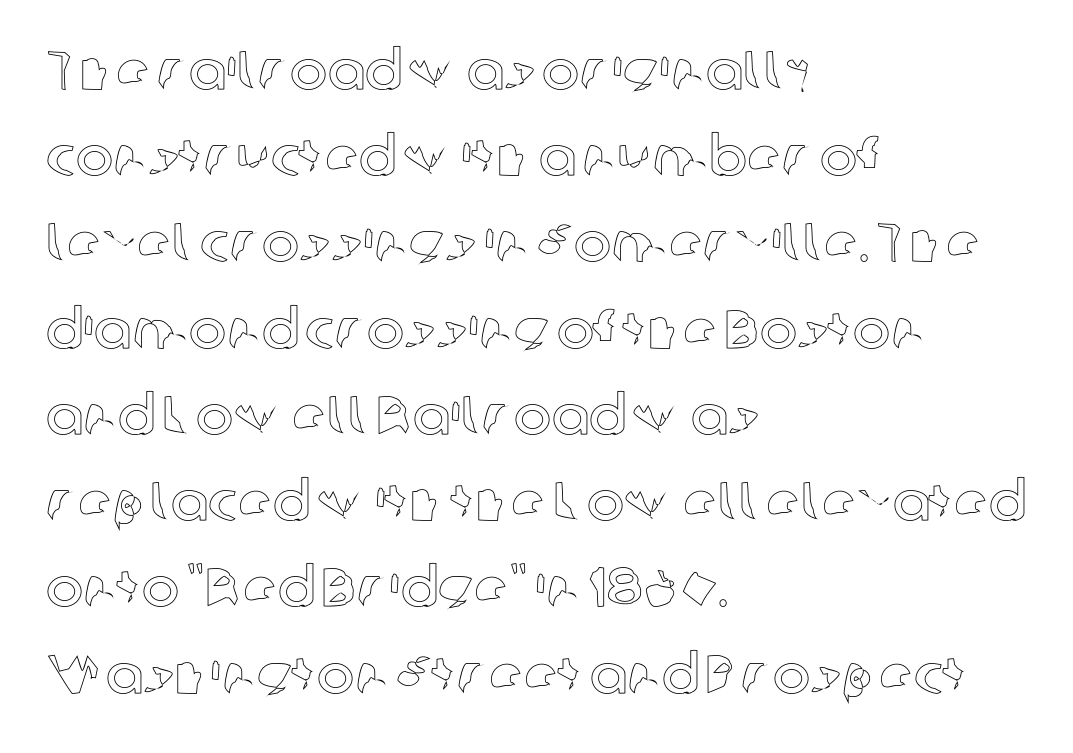
The image shows 56 px text type, upright; set left-aligned, normal line spacing (1.54x), normal letter spacing, not underlined; a medium x-height.
